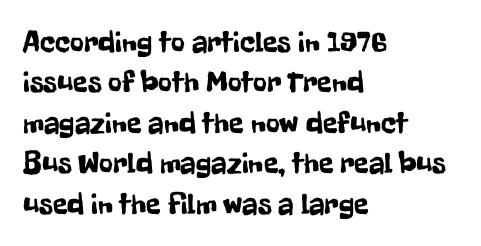
{"serif": "no", "italic": "no", "width": "condensed", "stroke_contrast": "low", "x_height": "medium", "monospaced": "no", "underline": "no", "align": "left", "line_spacing": "normal", "line_spacing_ratio": 1.35, "letter_spacing": "normal", "letter_spacing_em": 0.0, "glyph_px": 30}
